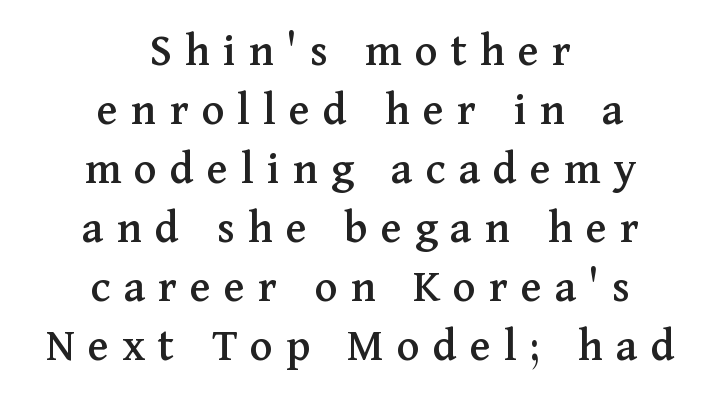
{"serif": "yes", "italic": "no", "width": "normal", "stroke_contrast": "medium", "x_height": "medium", "monospaced": "no", "underline": "no", "align": "center", "line_spacing_ratio": 1.23, "letter_spacing": "wide", "letter_spacing_em": 0.27, "glyph_px": 48}
